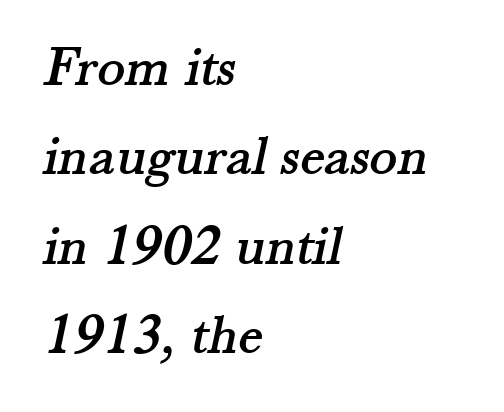
{"serif": "yes", "width": "normal", "stroke_contrast": "medium", "x_height": "small", "monospaced": "no", "underline": "no", "align": "left", "line_spacing": "normal", "line_spacing_ratio": 1.54, "letter_spacing": "normal", "letter_spacing_em": 0.0, "glyph_px": 58}
